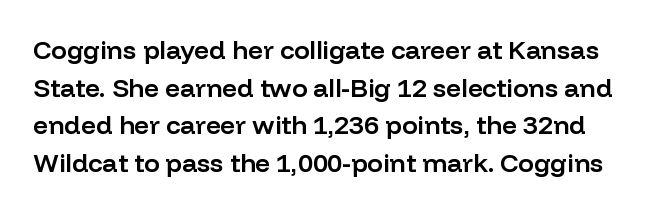
Q: Is the text bold? A: Semi-bold.
Q: Is the text italic (slanted)? A: No, it is upright.
Q: Is the text underlined? A: No.
Q: Is the spacing between letters normal or unusually wide? A: Normal.
Q: Is the spacing between lines tight, normal or loose? A: Normal.
